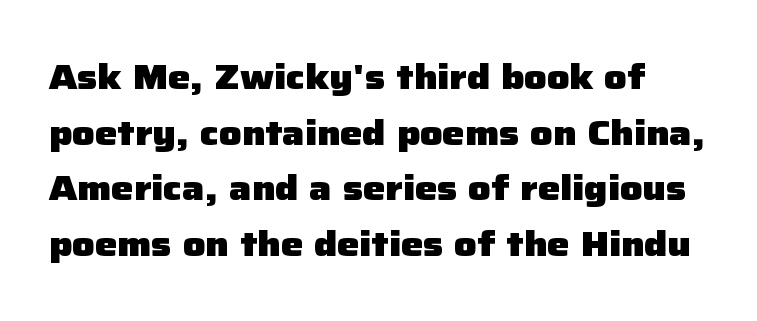
Descenders hang freely into open space. Leading: standard. Rendered with straight, roman letterforms. Pretty heavy lettering here — definitely bold. Caption: standard tracking, unaltered.
